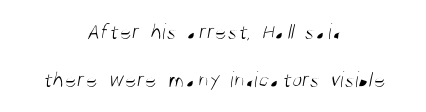
{"bold": "no", "underline": "no", "align": "center", "line_spacing": "loose", "line_spacing_ratio": 2.07, "letter_spacing": "normal", "letter_spacing_em": 0.0, "glyph_px": 23}
